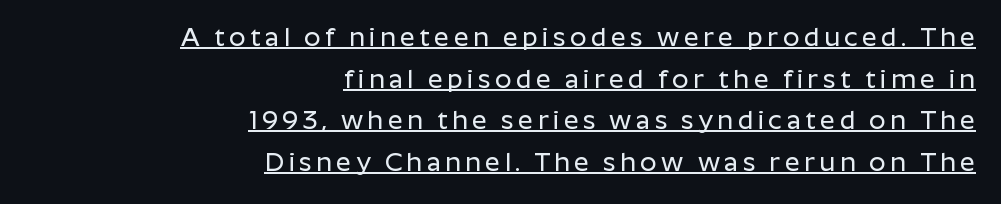
{"italic": "no", "underline": "yes", "align": "right", "line_spacing": "normal", "line_spacing_ratio": 1.6, "glyph_px": 26}
